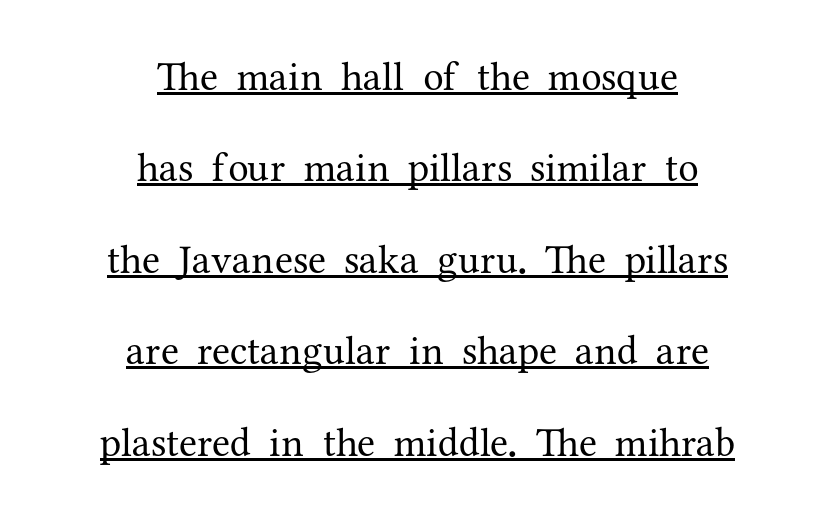
Q: Is the text bold? A: No.
Q: Is the text italic (slanted)? A: No, it is upright.
Q: Is the typeface a serif or a sans-serif typeface? A: Serif.
Q: Is the text underlined? A: Yes.
Q: How is the paragraph aligned? A: Centered.
Q: Is the spacing between letters normal or unusually wide? A: Normal.
Q: Is the spacing between lines tight, normal or loose? A: Loose.
Q: Width (condensed, normal, or wide)? A: Normal.
Q: Stroke contrast? A: Medium.
Q: x-height? A: Medium.
Q: Monospaced? A: No.
